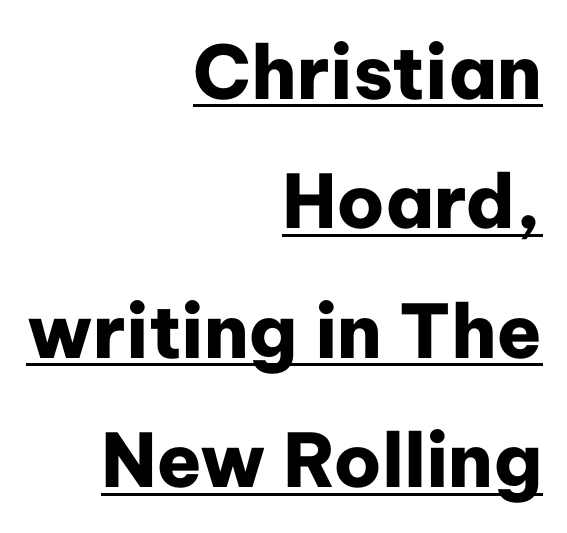
Compared with typical body copy, the letter spacing here is the same. Do the characters align in a grid? No, the font is proportional. Line ends are locked; line starts wander. The letters stand straight up with perfectly vertical stems. Regarding serifs, this sample does without them. Strong, thick strokes mark this as bold type.
